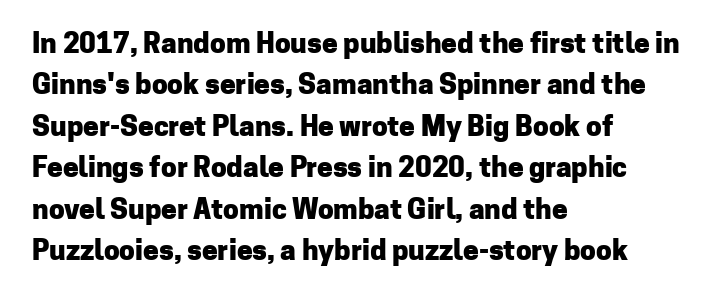
The image shows 28 px heavy sans-serif type, upright; set left-aligned, normal line spacing (1.48x), normal letter spacing, not underlined; low stroke contrast and a medium x-height.
